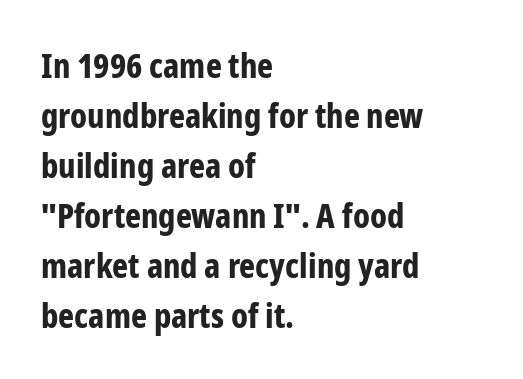
Summary of weight: heavy, a full bold. Check where the strokes stop: nothing finishes them off — pure sans. This sample keeps an unexceptional amount of space between lines. These lines were composed using upright roman letters. Horizontally, the lines are justified to the leading edge only. Decoration check: the copy has no underline.
